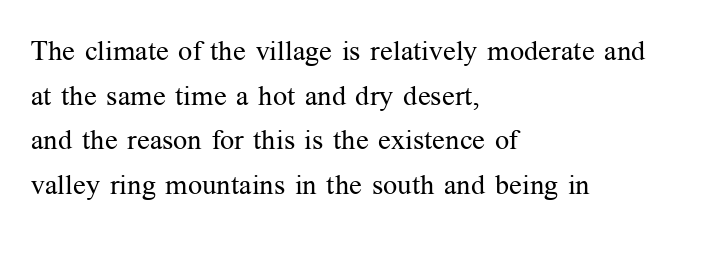
Q: Is the text bold? A: No.
Q: Is the text italic (slanted)? A: No, it is upright.
Q: Is the typeface a serif or a sans-serif typeface? A: Serif.
Q: Is the text underlined? A: No.
Q: How is the paragraph aligned? A: Left-aligned.
Q: Is the spacing between letters normal or unusually wide? A: Normal.
Q: Is the spacing between lines tight, normal or loose? A: Normal.
Q: Width (condensed, normal, or wide)? A: Normal.
Q: Stroke contrast? A: Medium.
Q: x-height? A: Medium.
Q: Monospaced? A: No.
